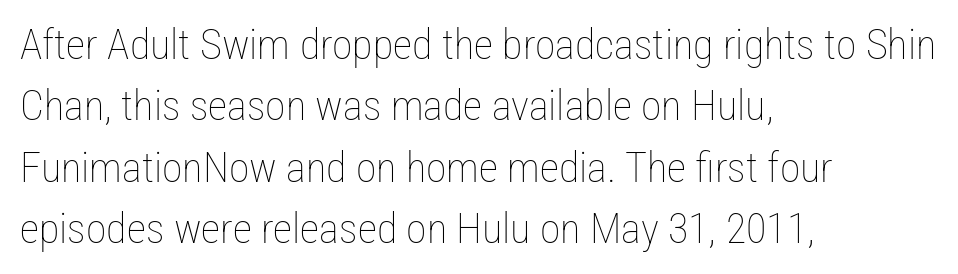
{"italic": "no", "bold": "no", "weight": "thin", "width": "condensed", "stroke_contrast": "low", "x_height": "medium", "monospaced": "no", "underline": "no", "align": "left", "line_spacing": "normal", "line_spacing_ratio": 1.46, "letter_spacing": "normal", "letter_spacing_em": 0.0, "glyph_px": 42}
